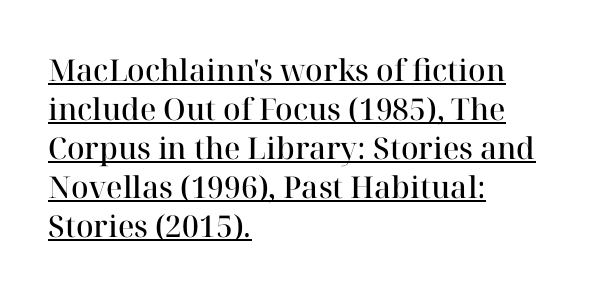
{"serif": "yes", "italic": "no", "bold": "semi", "weight": "semibold", "width": "normal", "stroke_contrast": "high", "x_height": "medium", "monospaced": "no", "underline": "yes", "align": "left", "line_spacing": "normal", "line_spacing_ratio": 1.3, "letter_spacing": "normal", "letter_spacing_em": 0.0, "glyph_px": 30}
